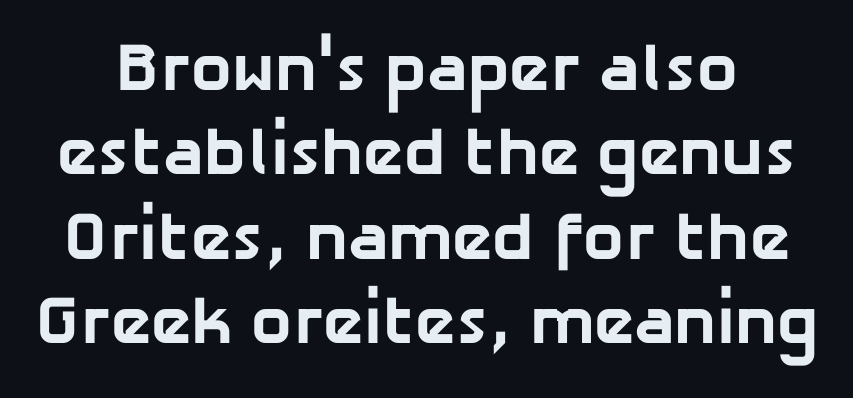
The image shows 68 px bold sans-serif type; set line spacing 1.24x, normal letter spacing, not underlined; low stroke contrast and a medium x-height.
